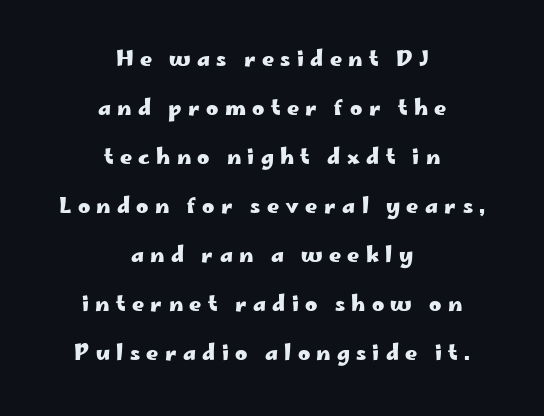
{"italic": "no", "bold": "yes", "underline": "no", "align": "center", "line_spacing": "loose", "line_spacing_ratio": 2.33, "letter_spacing": "wide", "letter_spacing_em": 0.3, "glyph_px": 21}
